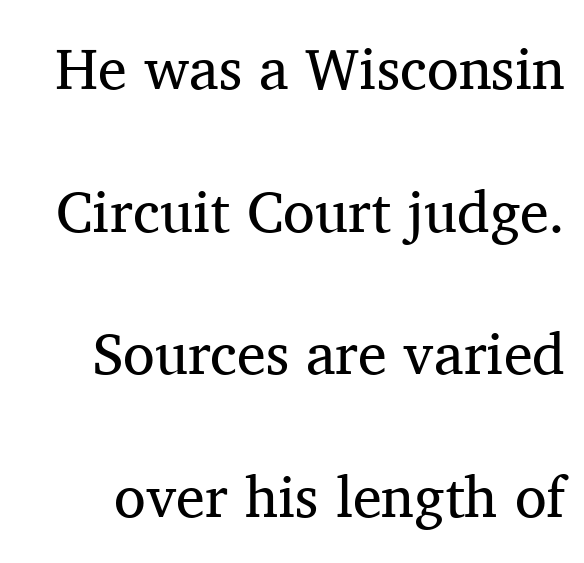
Q: Is the text bold? A: No.
Q: Is the text italic (slanted)? A: No, it is upright.
Q: Is the typeface a serif or a sans-serif typeface? A: Serif.
Q: Is the text underlined? A: No.
Q: Is the spacing between letters normal or unusually wide? A: Normal.
Q: Is the spacing between lines tight, normal or loose? A: Loose.
Q: Width (condensed, normal, or wide)? A: Normal.
Q: Stroke contrast? A: Medium.
Q: x-height? A: Medium.
Q: Monospaced? A: No.
